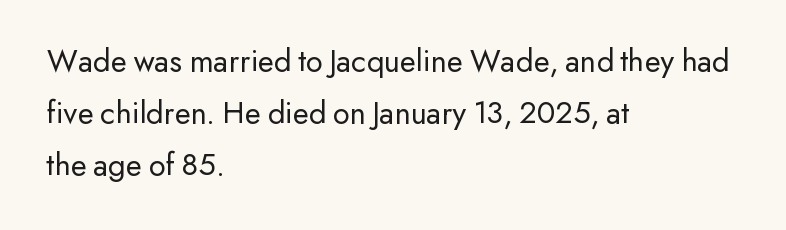
{"serif": "no", "italic": "no", "bold": "no", "weight": "regular", "width": "normal", "stroke_contrast": "low", "x_height": "small", "monospaced": "no", "underline": "no", "align": "left", "line_spacing": "normal", "line_spacing_ratio": 1.57, "letter_spacing": "normal", "letter_spacing_em": 0.0, "glyph_px": 33}
